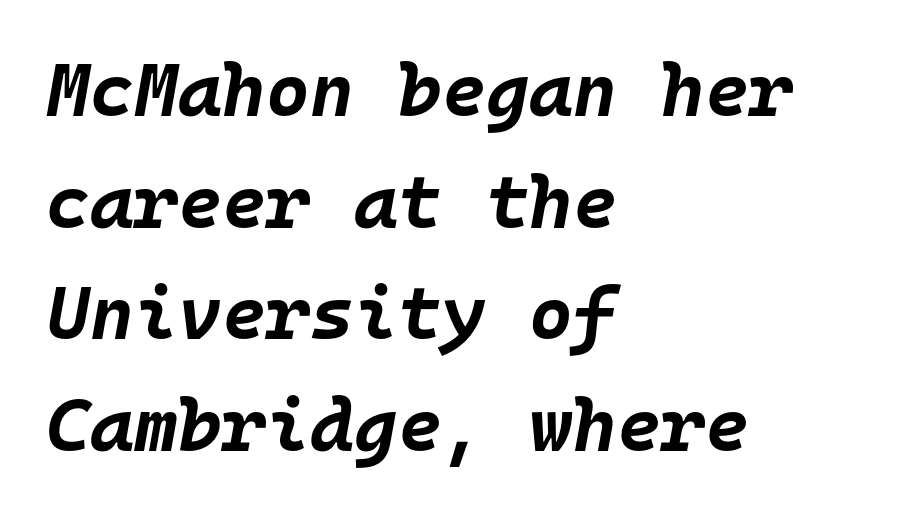
{"italic": "yes", "lean": "right", "slant_degrees": 10, "bold": "yes", "weight": "bold", "width": "normal", "stroke_contrast": "low", "x_height": "large", "monospaced": "yes", "underline": "no", "align": "left", "line_spacing": "normal", "line_spacing_ratio": 1.49, "letter_spacing": "normal", "letter_spacing_em": 0.0, "glyph_px": 75}
